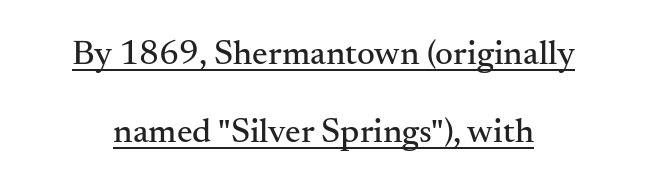
{"serif": "yes", "italic": "no", "width": "normal", "stroke_contrast": "medium", "x_height": "small", "monospaced": "no", "underline": "yes", "line_spacing": "loose", "line_spacing_ratio": 2.23, "letter_spacing": "normal", "letter_spacing_em": 0.0, "glyph_px": 35}
